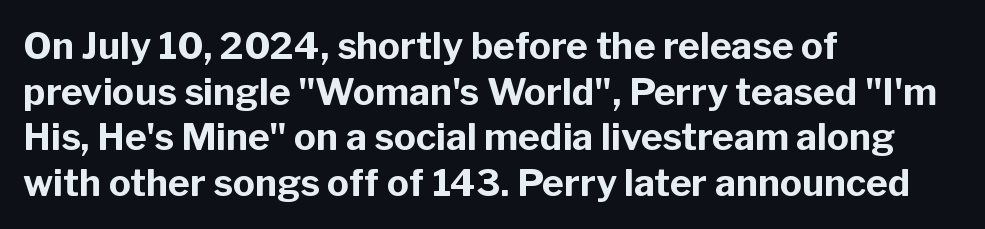
The image shows 37 px bold sans-serif type, upright; set left-aligned, line spacing 1.23x, normal letter spacing, not underlined; low stroke contrast and a medium x-height.
